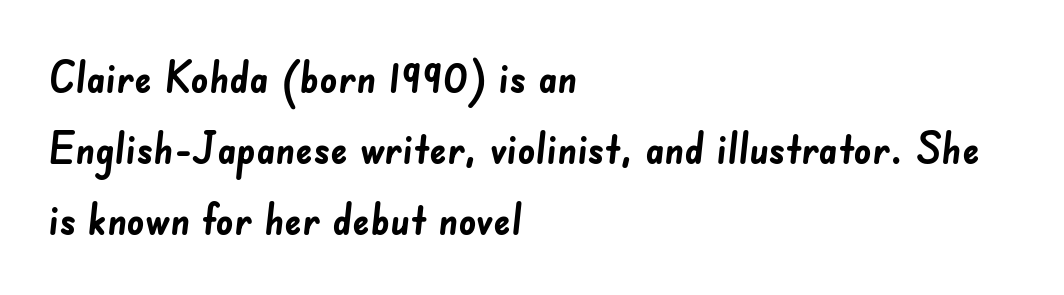
These lines are rendered in a variable-pitch font. Interline gaps are of average width in this sample. Quick note: underline off. I'd describe the lettering as bold — thick and assertive.
